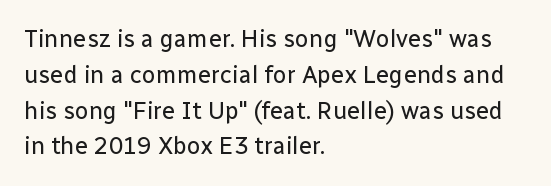
{"italic": "no", "bold": "no", "underline": "no", "align": "left", "line_spacing": "normal", "line_spacing_ratio": 1.49, "letter_spacing": "normal", "letter_spacing_em": 0.0, "glyph_px": 24}
